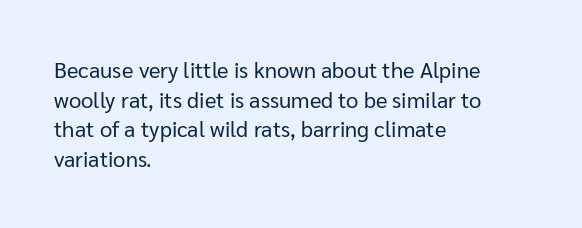
The image shows 22 px text type, upright; set left-aligned, normal line spacing (1.35x), normal letter spacing, not underlined.
